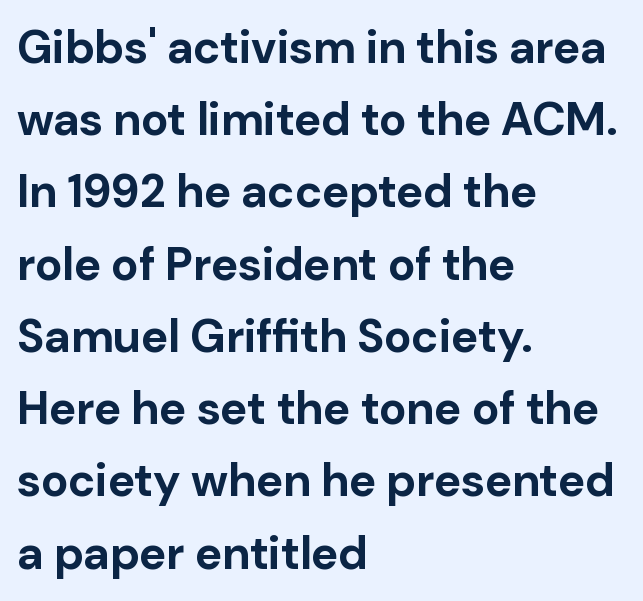
The image shows 46 px bold sans-serif type, upright; set left-aligned, normal line spacing (1.57x), normal letter spacing, not underlined; low stroke contrast and a medium x-height.
